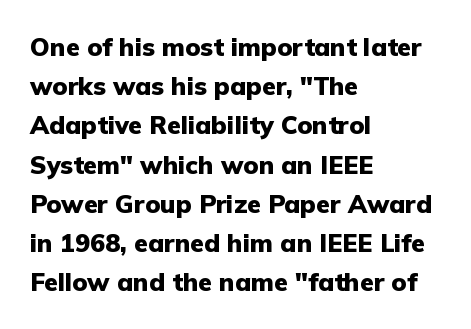
The image shows 25 px bold type, upright; set left-aligned, normal line spacing (1.57x), normal letter spacing, not underlined.
